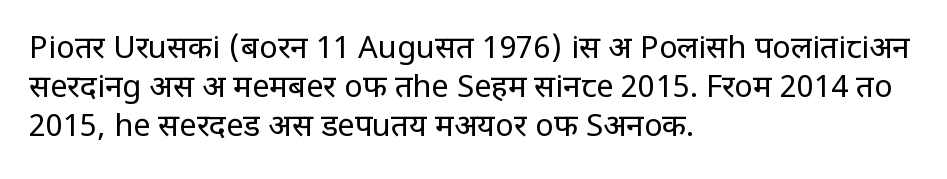
The rendering uses a moderate line-height, typical for paragraphs. The gaps between neighbouring characters are ordinary and unremarkable. The rendering uses natural spacing where letterforms have individual widths. Does the type have serifs? No, each stem ends abruptly. Weight: regular or lighter. Style check: upright.
